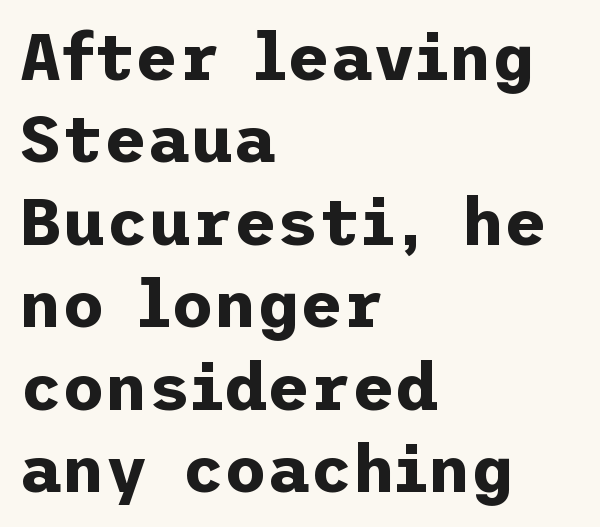
The rendering shows plain stroke endings on the letterforms — a sans-serif design. Plain, unruled lines of type. Quick note: not italic, upright. Plenty of ink on the page — the face is bold. The lines sit at an ordinary, default distance from one another. Caption: standard tracking, unaltered.
